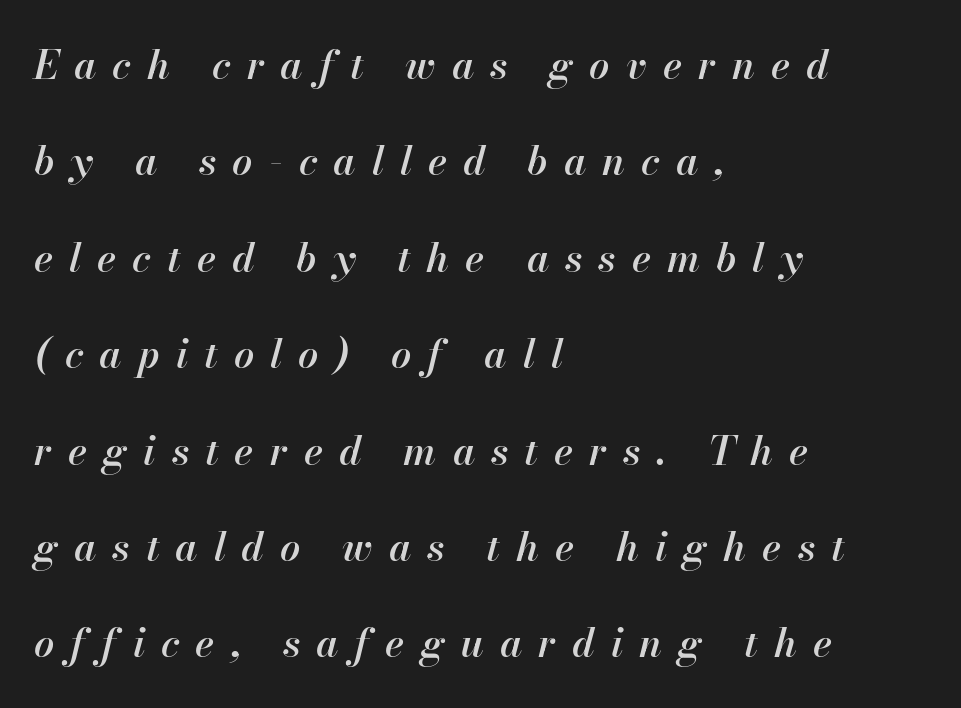
{"italic": "yes", "lean": "right", "slant_degrees": 13, "bold": "semi", "weight": "semibold", "width": "normal", "stroke_contrast": "high", "x_height": "small", "monospaced": "no", "underline": "no", "align": "left", "line_spacing": "loose", "line_spacing_ratio": 2.41, "letter_spacing": "wide", "letter_spacing_em": 0.4, "glyph_px": 40}
